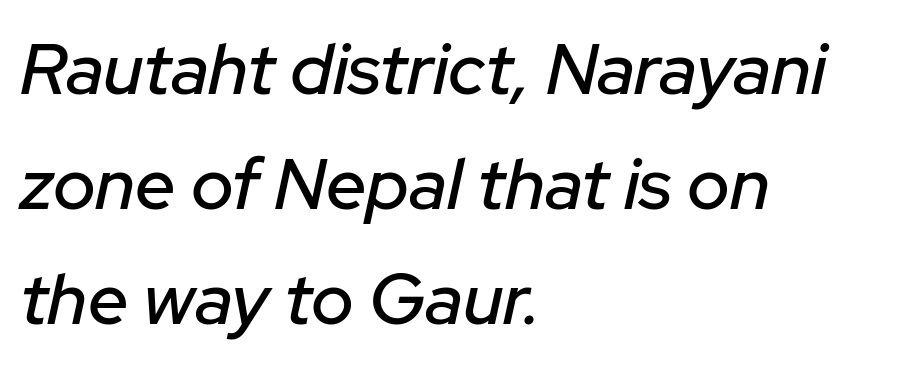
Rendered with sloped, italic letterforms. Leading matches the norm, producing a regular column. Here the glyphs are tracked normally, forming tight word shapes. Character widths vary here, with narrow letters taking less room than wide ones. The passage shown is not underscored anywhere.
